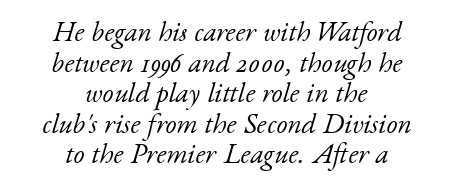
These lines are rendered in a variable-pitch font. Typographically, this falls in the serif category. Compared with typical body copy, the letter spacing here is the same. Vertically, the passage feels compressed, each row crowding the next.
